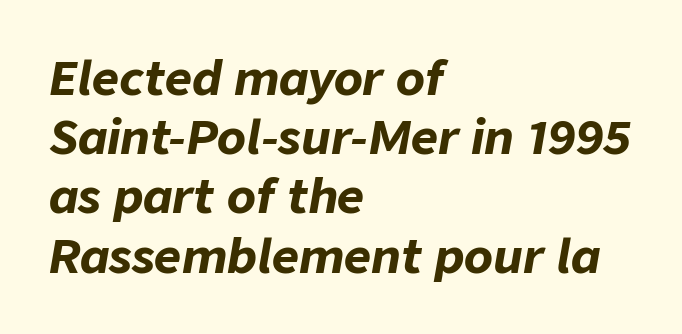
The image shows 47 px bold type, italic (leaning right); set left-aligned, normal line spacing (1.26x), normal letter spacing, not underlined; low stroke contrast and a medium x-height.
